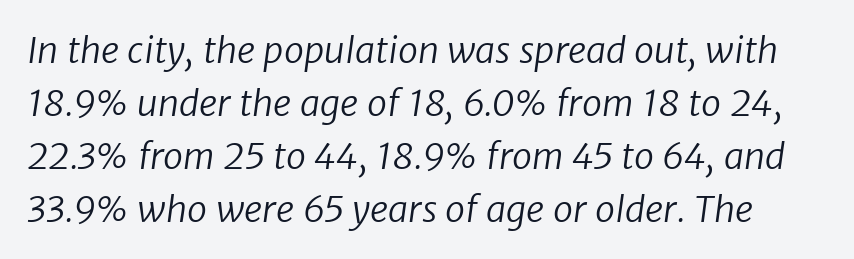
Q: Is the text bold? A: No.
Q: Is the typeface a serif or a sans-serif typeface? A: Sans-serif.
Q: Is the text underlined? A: No.
Q: Is the spacing between letters normal or unusually wide? A: Normal.
Q: Is the spacing between lines tight, normal or loose? A: Normal.
Q: Width (condensed, normal, or wide)? A: Normal.
Q: Stroke contrast? A: Low.
Q: x-height? A: Medium.
Q: Monospaced? A: No.
